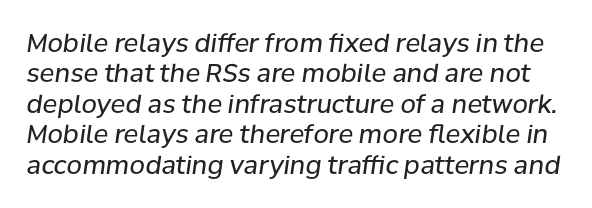
The image shows 25 px text type, italic (leaning right); set line spacing 1.22x, normal letter spacing, not underlined.
